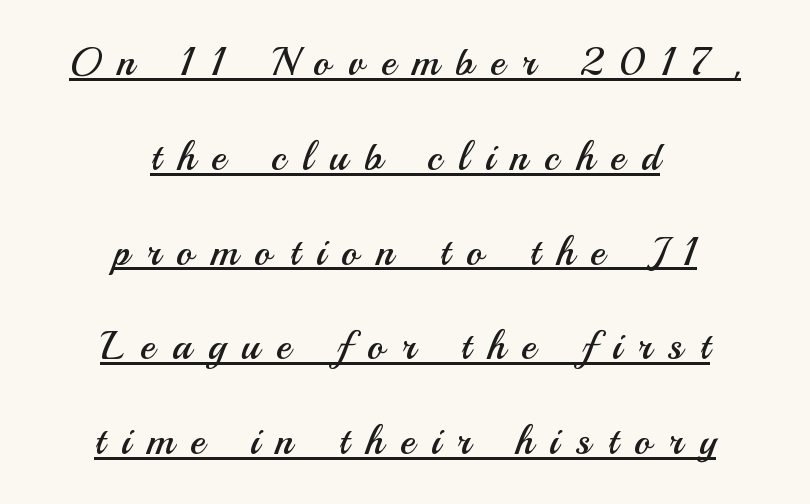
The image shows 40 px regular-weight sans-serif type; set centered, loose line spacing (2.37x), unusually wide letter spacing (+0.42 em), underlined; medium stroke contrast and a small x-height.
